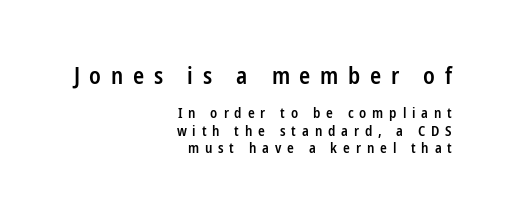
Quick note: underline off. Every row of glyphs terminates at an identical x-position on the right. This rendering widens character spacing well past its baseline value. Stroke thickness is moderately raised; the sample reads as semibold.
